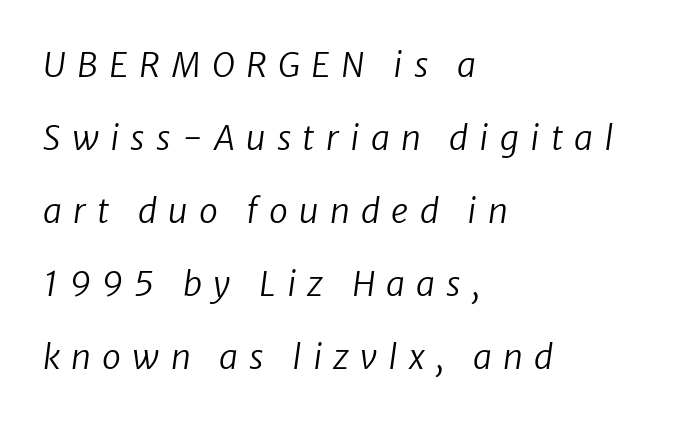
The characters are drawn with everyday or finer stroke widths. Note the varied advance widths — an 'i' is clearly narrower than an 'm'. Letters rest on an invisible, unmarked baseline. Is there much room between lines? Yes — plenty of vertical air separates them. How are the letters spaced? Widely, with obvious added tracking.
